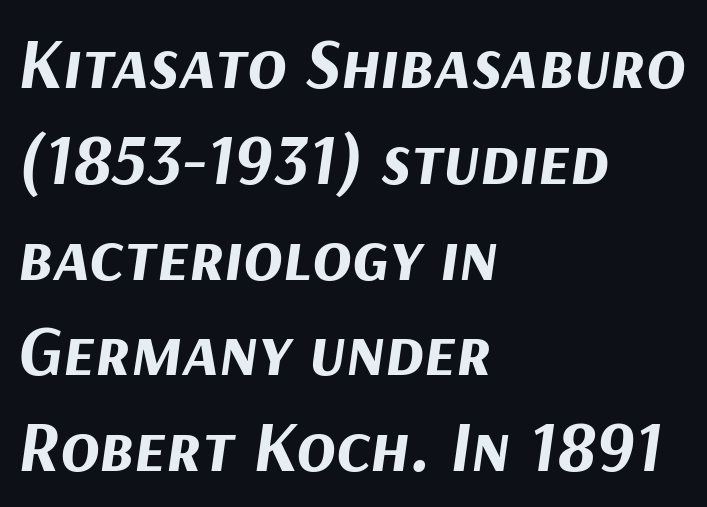
Q: Is the text bold? A: Yes.
Q: Is the text italic (slanted)? A: Yes, it leans right by about 9 degrees.
Q: Is the text underlined? A: No.
Q: How is the paragraph aligned? A: Left-aligned.
Q: Is the spacing between letters normal or unusually wide? A: Normal.
Q: Is the spacing between lines tight, normal or loose? A: Normal.
Q: Width (condensed, normal, or wide)? A: Normal.
Q: Stroke contrast? A: Medium.
Q: x-height? A: Medium.
Q: Monospaced? A: No.
